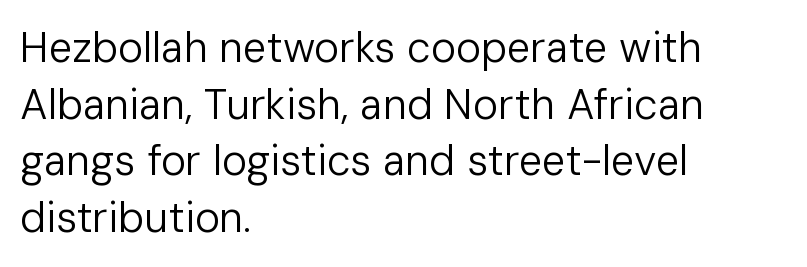
The image shows 42 px regular-weight sans-serif type, upright; set left-aligned, normal line spacing (1.35x), normal letter spacing, not underlined; low stroke contrast and a medium x-height.
